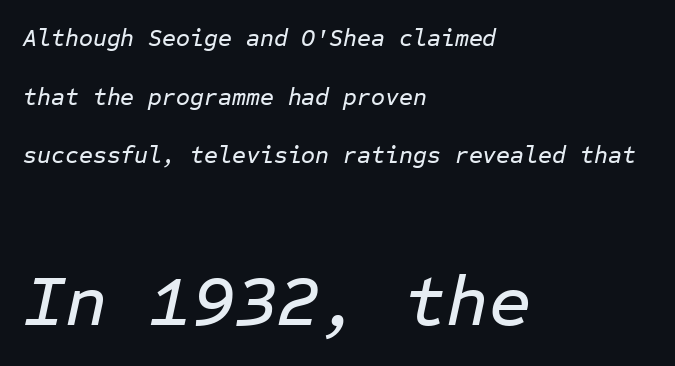
Does extra space separate the letters? No, they use regular spacing. The letters march in equal steps, a hallmark of fixed-pitch type. Each line starts at the same left margin while the right side varies. Plain, unruled lines of type.
